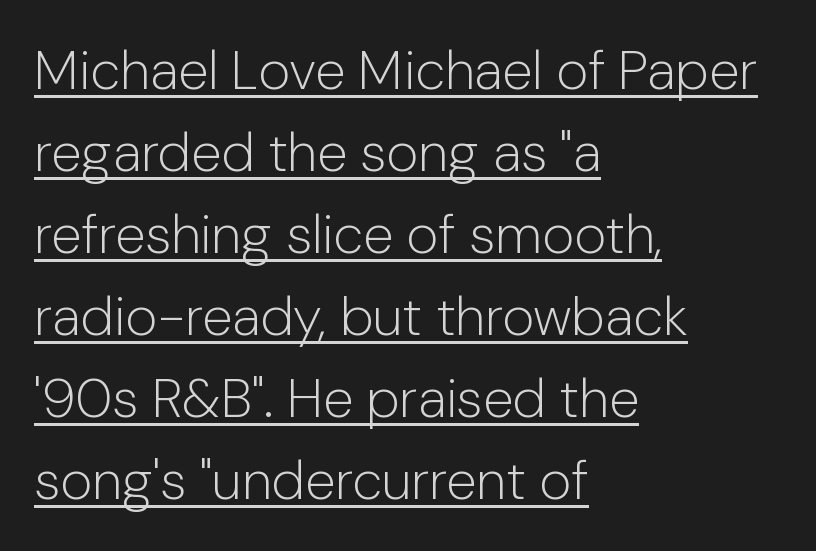
Does the copy run flush right? No — it runs flush left. In terms of letterform style, serifs are entirely absent. Varying glyph widths throughout — classic text-font behaviour. No extra tracking has been applied to these lines.
